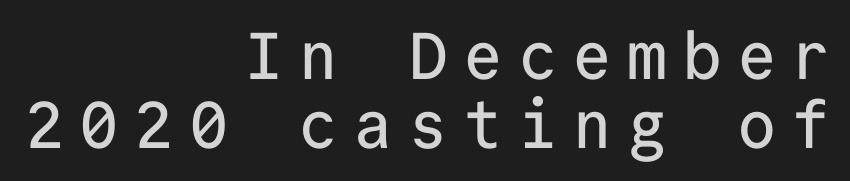
The image shows 66 px sans-serif type, upright, monospaced; set right-aligned, tight line spacing (1.04x), unusually wide letter spacing (+0.23 em), not underlined; low stroke contrast and a medium x-height.
